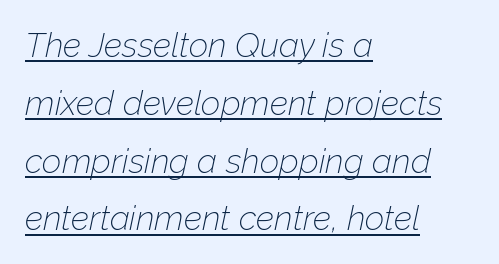
The image shows 34 px thin type, italic (leaning right); set left-aligned, normal line spacing (1.7x), normal letter spacing, underlined; low stroke contrast and a medium x-height.
